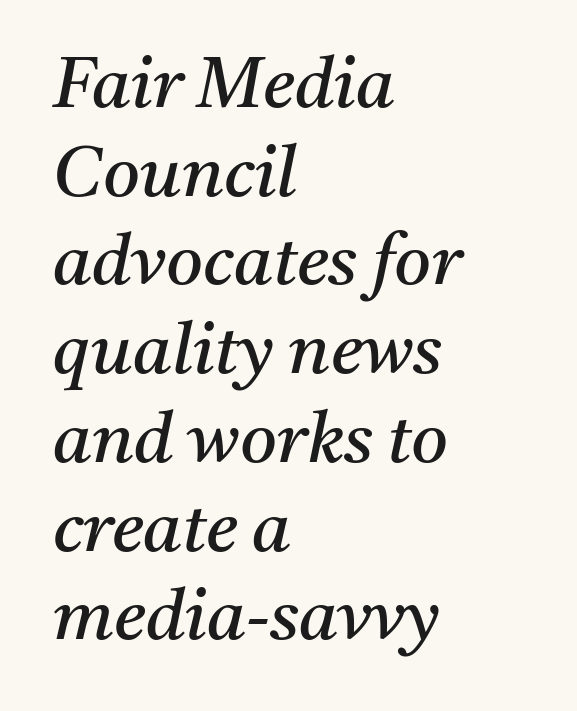
The image shows 71 px regular-weight serif type, italic (leaning right); set left-aligned, normal line spacing (1.25x), normal letter spacing, not underlined; medium stroke contrast and a medium x-height.
